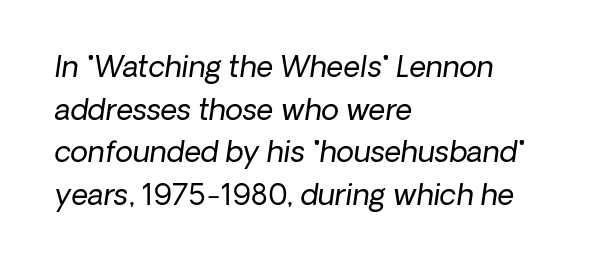
The image shows 29 px regular-weight type, italic (leaning right); set left-aligned, normal line spacing (1.47x), normal letter spacing, not underlined; low stroke contrast and a medium x-height.
